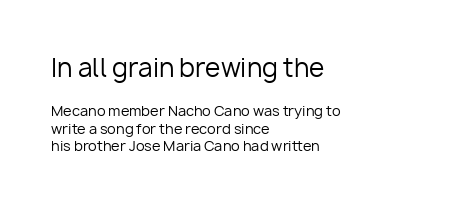
The image shows 25 px text type, upright; set left-aligned, line spacing 1.22x, normal letter spacing, not underlined; the first (top) block is 1.79x larger.
